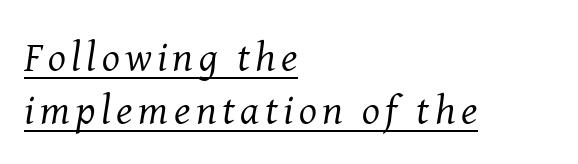
{"serif": "yes", "italic": "yes", "lean": "right", "slant_degrees": 8, "bold": "no", "weight": "regular", "width": "normal", "stroke_contrast": "medium", "x_height": "medium", "monospaced": "no", "underline": "yes", "align": "left", "line_spacing": "normal", "line_spacing_ratio": 1.26, "glyph_px": 42}
